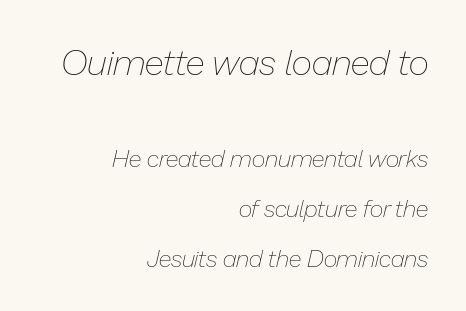
{"italic": "yes", "lean": "right", "slant_degrees": 13, "bold": "no", "weight": "thin", "width": "normal", "stroke_contrast": "low", "x_height": "medium", "monospaced": "no", "underline": "no", "align": "right", "line_spacing": "loose", "line_spacing_ratio": 2.08, "letter_spacing": "normal", "letter_spacing_em": 0.0, "larger_block": "first", "size_ratio": 1.5, "glyph_px": 36}
